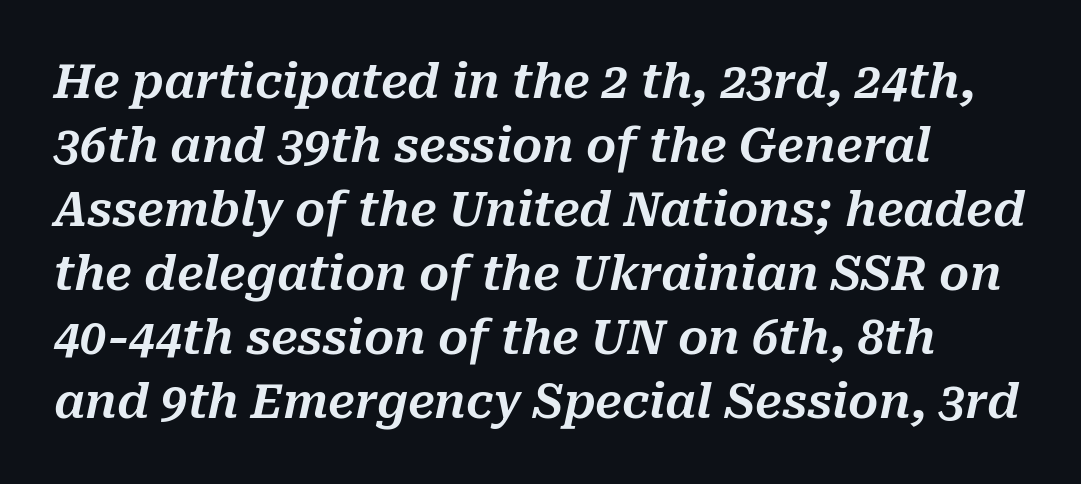
The zone under the glyphs is completely vacant. Spacing verdict: proportional, widths tailored to each character. Compared with typical body copy, the letter spacing here is the same. The rendering applies a slant to the glyphs. Horizontal bands of white between lines are of average thickness.
